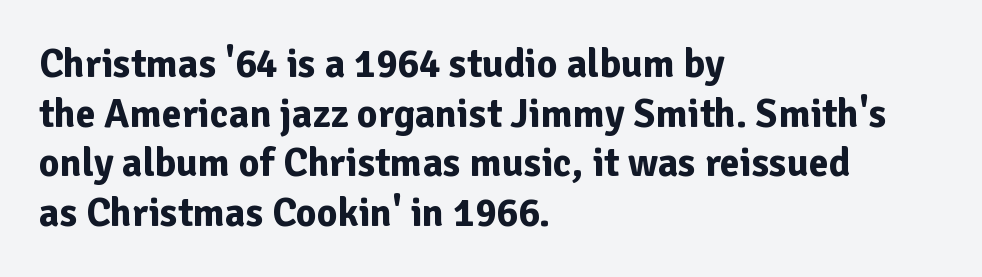
Notice how thick the strokes are: this is what a full bold looks like. Casual observation: everything's shoved over to the left. Character widths vary here, with narrow letters taking less room than wide ones. Plain, unruled lines of type. The axis of the letterforms is exactly vertical.
